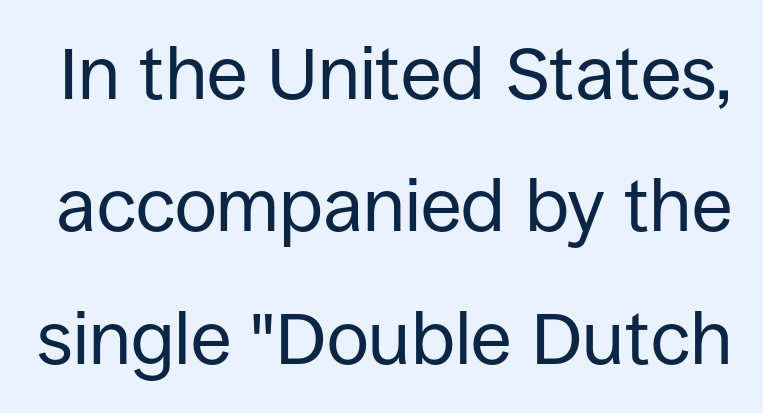
Q: Is the text bold? A: No.
Q: Is the text italic (slanted)? A: No, it is upright.
Q: Is the typeface a serif or a sans-serif typeface? A: Sans-serif.
Q: Is the text underlined? A: No.
Q: Is the spacing between letters normal or unusually wide? A: Normal.
Q: Width (condensed, normal, or wide)? A: Normal.
Q: Stroke contrast? A: Low.
Q: x-height? A: Large.
Q: Monospaced? A: No.
